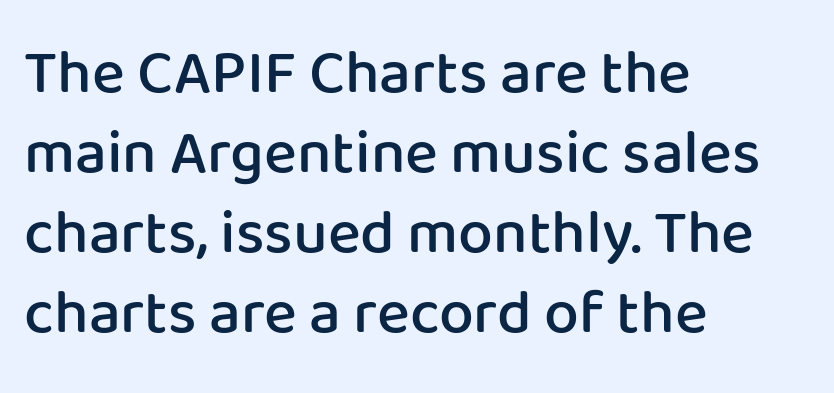
{"serif": "no", "italic": "no", "bold": "semi", "weight": "semibold", "width": "normal", "stroke_contrast": "low", "x_height": "medium", "monospaced": "no", "underline": "no", "align": "left", "line_spacing": "normal", "line_spacing_ratio": 1.29, "letter_spacing": "normal", "letter_spacing_em": 0.0, "glyph_px": 62}
